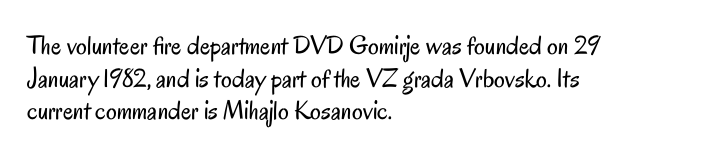
{"italic": "no", "bold": "no", "underline": "no", "align": "left", "line_spacing_ratio": 1.21, "letter_spacing": "normal", "letter_spacing_em": 0.0, "glyph_px": 27}
